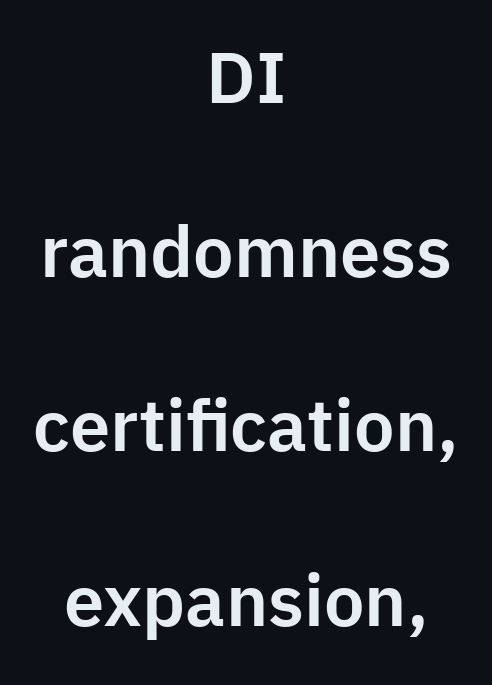
The image shows 72 px sans-serif type, upright; set centered, loose line spacing (2.42x), normal letter spacing, not underlined; low stroke contrast and a medium x-height.
